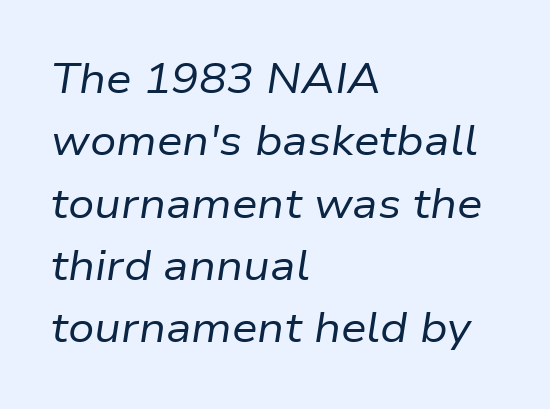
Q: Is the text bold? A: No.
Q: Is the text italic (slanted)? A: Yes, it leans right by about 9 degrees.
Q: Is the text underlined? A: No.
Q: How is the paragraph aligned? A: Left-aligned.
Q: Is the spacing between letters normal or unusually wide? A: Normal.
Q: Is the spacing between lines tight, normal or loose? A: Normal.
Q: Width (condensed, normal, or wide)? A: Normal.
Q: Stroke contrast? A: Low.
Q: x-height? A: Medium.
Q: Monospaced? A: No.
